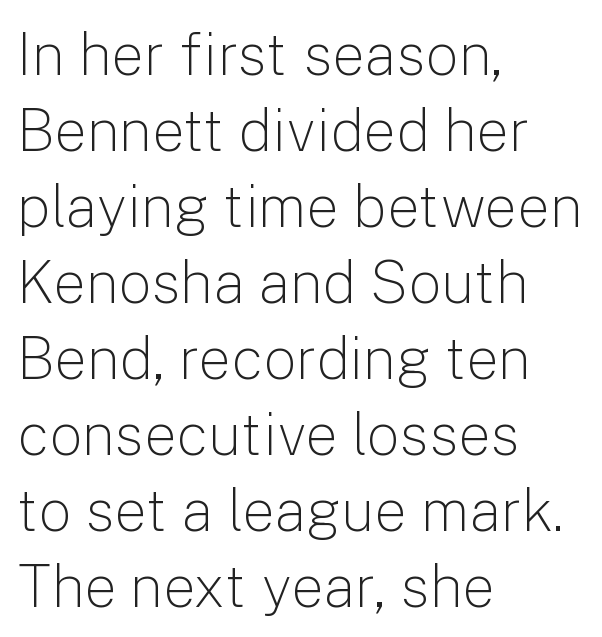
The image shows 58 px light sans-serif type, upright; set left-aligned, normal line spacing (1.31x), normal letter spacing, not underlined; low stroke contrast and a medium x-height.
